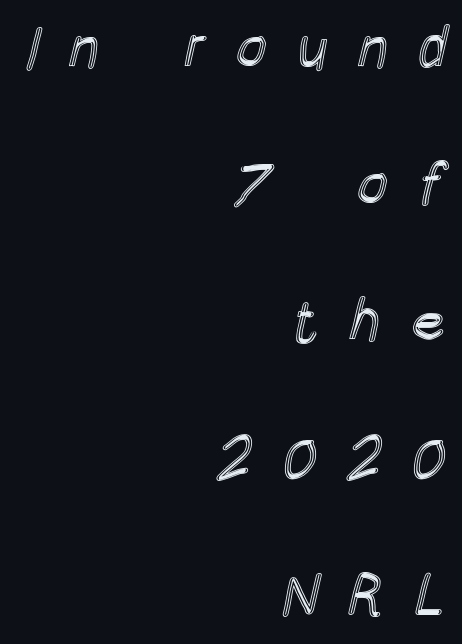
The image shows 59 px condensed type; set right-aligned, loose line spacing (2.32x), unusually wide letter spacing (+0.49 em), not underlined; a large x-height.
